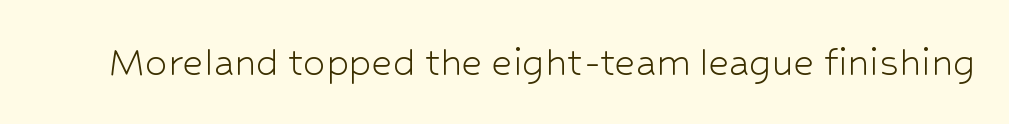
Q: Is the text bold? A: No.
Q: Is the text italic (slanted)? A: No, it is upright.
Q: Is the typeface a serif or a sans-serif typeface? A: Sans-serif.
Q: Is the text underlined? A: No.
Q: Is the spacing between letters normal or unusually wide? A: Normal.
Q: Width (condensed, normal, or wide)? A: Normal.
Q: Stroke contrast? A: Low.
Q: x-height? A: Medium.
Q: Monospaced? A: No.
